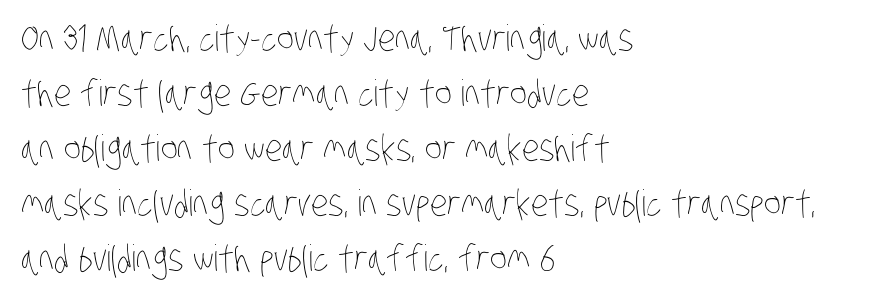
The rendering keeps characters at their native spacing. The space directly below the letters is spotless. The block of text has a typical density, with ordinary space between rows. Here the designer chose a conventional face with non-uniform glyph widths. Teacher's note: observe the even left margin — that is flush-left alignment. No extra ink here — the face is not bold.
